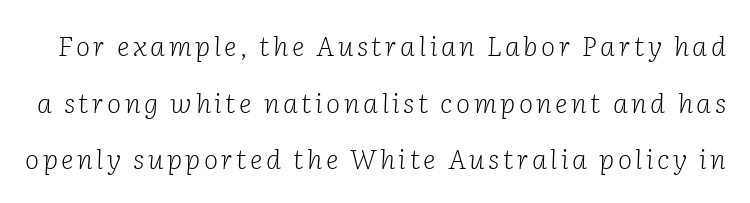
{"italic": "yes", "lean": "right", "slant_degrees": 2, "bold": "no", "underline": "no", "line_spacing": "loose", "line_spacing_ratio": 2.1, "glyph_px": 27}
